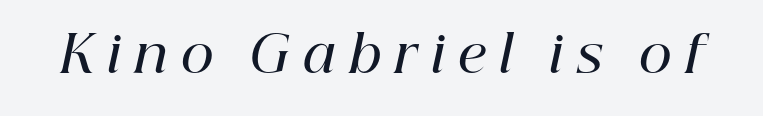
This is oblique type, the kind used for emphasis or titles. Any mark beneath the type? The region is blank. This is the in-between weight designers call semibold or demi. The rendering uses natural spacing where letterforms have individual widths.
